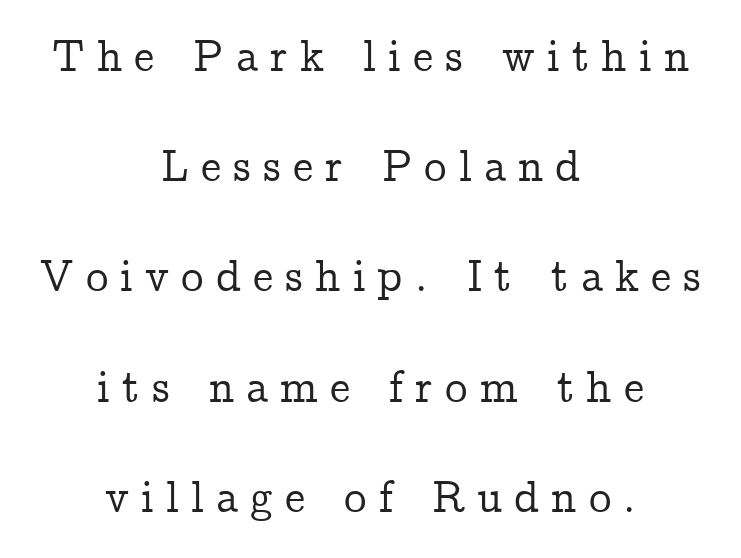
Q: Is the text italic (slanted)? A: No, it is upright.
Q: Is the typeface a serif or a sans-serif typeface? A: Serif.
Q: Is the text underlined? A: No.
Q: How is the paragraph aligned? A: Centered.
Q: Is the spacing between letters normal or unusually wide? A: Unusually wide.
Q: Is the spacing between lines tight, normal or loose? A: Loose.
Q: Width (condensed, normal, or wide)? A: Normal.
Q: Stroke contrast? A: Low.
Q: x-height? A: Medium.
Q: Monospaced? A: No.
